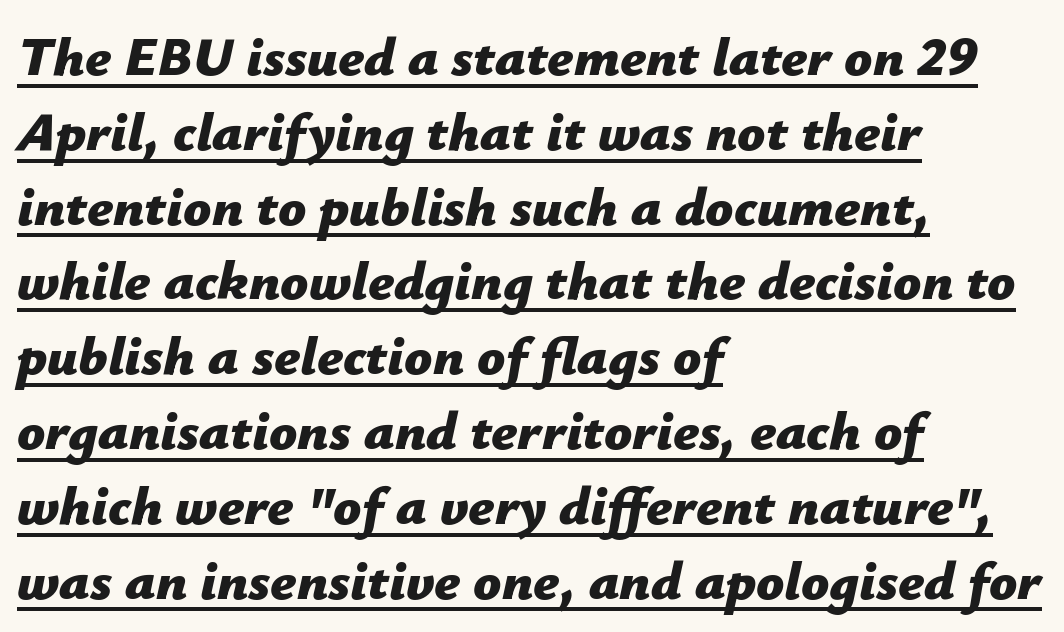
The image shows 55 px bold type, italic (leaning right); set left-aligned, normal line spacing (1.36x), normal letter spacing, underlined; low stroke contrast and a medium x-height.
